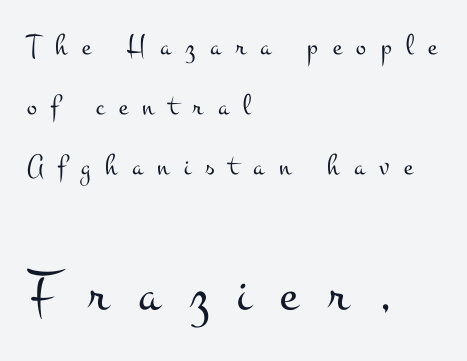
Where is the straight margin? On the left. Character widths vary here, with narrow letters taking less room than wide ones. In terms of leading, this rendering errs on the spacious side. Underline: absent. Size hierarchy here favors the trailing block over the leading one.
